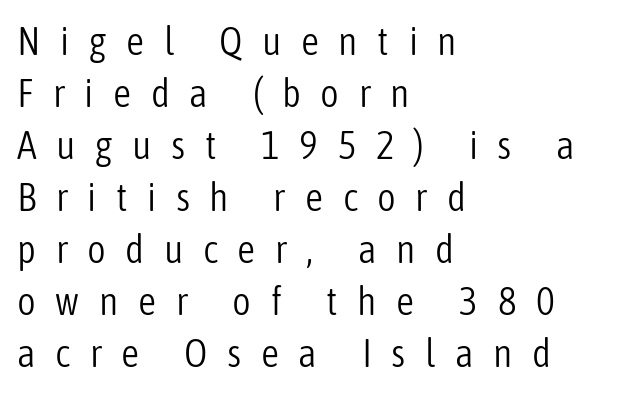
{"serif": "no", "italic": "no", "bold": "no", "weight": "light", "width": "condensed", "stroke_contrast": "low", "x_height": "medium", "monospaced": "no", "underline": "no", "align": "left", "line_spacing": "normal", "line_spacing_ratio": 1.3, "letter_spacing": "wide", "letter_spacing_em": 0.49, "glyph_px": 40}
